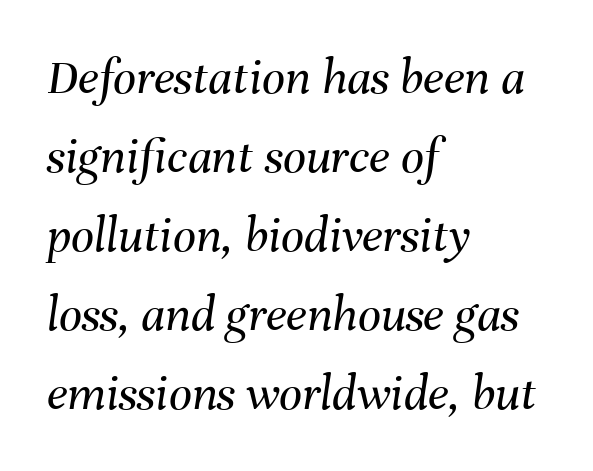
Q: Is the text bold? A: No.
Q: Is the text italic (slanted)? A: Yes, it leans right by about 8 degrees.
Q: Is the text underlined? A: No.
Q: How is the paragraph aligned? A: Left-aligned.
Q: Is the spacing between letters normal or unusually wide? A: Normal.
Q: Is the spacing between lines tight, normal or loose? A: Normal.
Q: Width (condensed, normal, or wide)? A: Normal.
Q: Stroke contrast? A: Medium.
Q: x-height? A: Medium.
Q: Monospaced? A: No.
